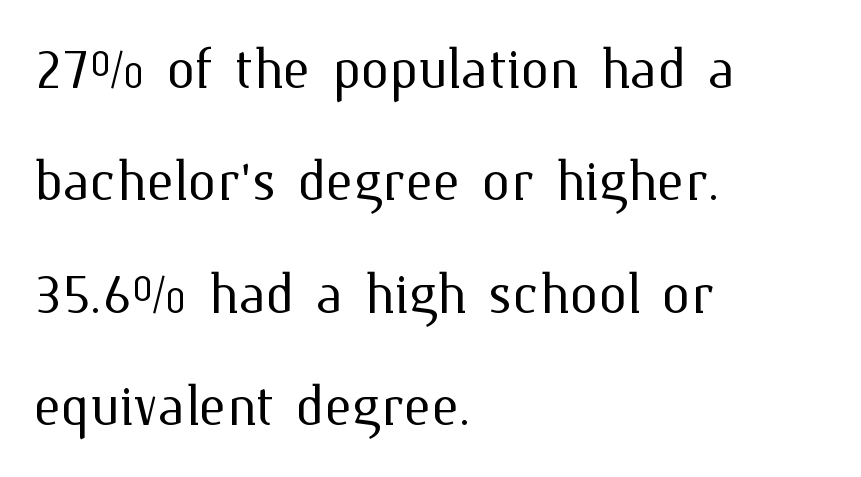
{"italic": "no", "bold": "no", "weight": "light", "width": "normal", "stroke_contrast": "medium", "x_height": "medium", "monospaced": "no", "underline": "no", "align": "left", "line_spacing": "normal", "line_spacing_ratio": 1.56, "letter_spacing": "normal", "letter_spacing_em": 0.0, "glyph_px": 72}
